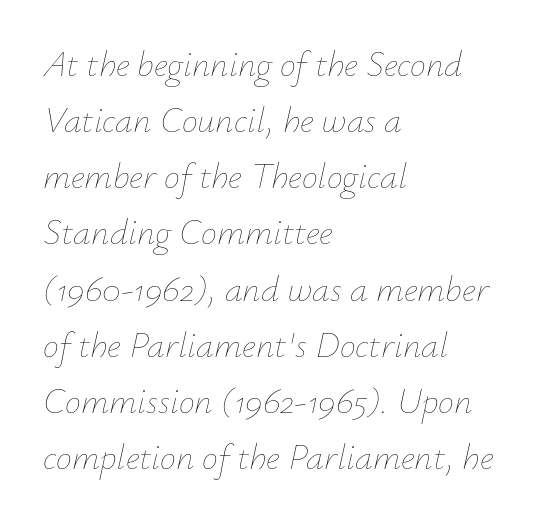
Q: Is the text bold? A: No.
Q: Is the text italic (slanted)? A: Yes, it leans right by about 12 degrees.
Q: Is the text underlined? A: No.
Q: How is the paragraph aligned? A: Left-aligned.
Q: Is the spacing between letters normal or unusually wide? A: Normal.
Q: Is the spacing between lines tight, normal or loose? A: Normal.
Q: Width (condensed, normal, or wide)? A: Normal.
Q: Stroke contrast? A: Low.
Q: x-height? A: Small.
Q: Monospaced? A: No.
